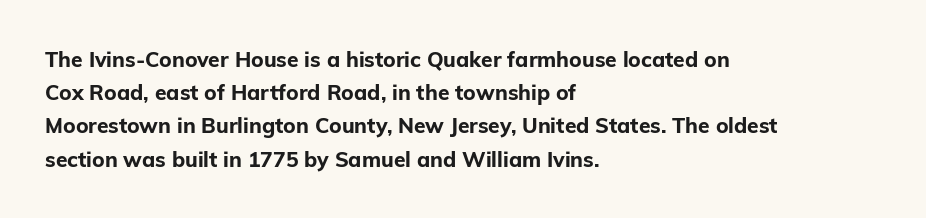
{"italic": "no", "bold": "yes", "underline": "no", "align": "left", "line_spacing": "normal", "line_spacing_ratio": 1.58, "letter_spacing": "normal", "letter_spacing_em": 0.0, "glyph_px": 21}
